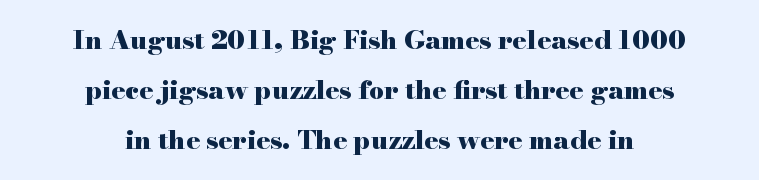
Glance below the letters and you will spot only blank space. Characters follow at the spacing the type designer built in. Is there any slant? The stems are plumb. Does the leading feel generous? Absolutely, it's lavish. Which margin do the lines hug? Neither — every line sits in the middle.
